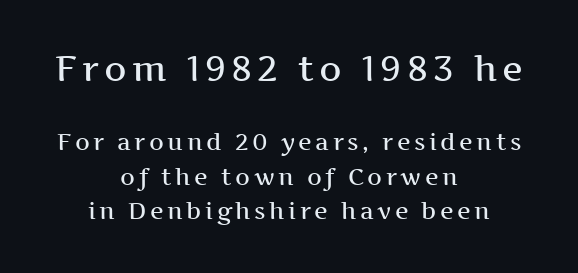
{"serif": "yes", "italic": "no", "bold": "semi", "weight": "semibold", "width": "wide", "stroke_contrast": "medium", "x_height": "medium", "monospaced": "no", "underline": "no", "align": "center", "line_spacing": "normal", "line_spacing_ratio": 1.5, "larger_block": "first", "size_ratio": 1.52, "glyph_px": 35}
